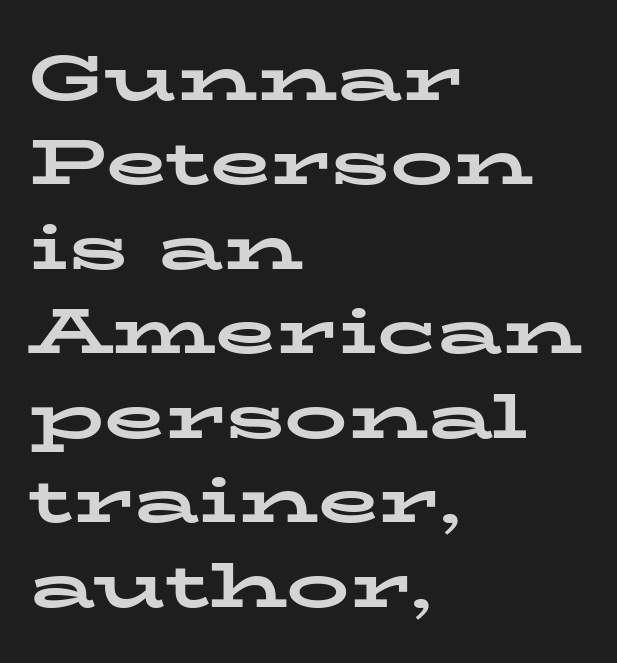
{"serif": "yes", "italic": "no", "bold": "yes", "weight": "bold", "width": "wide", "stroke_contrast": "low", "x_height": "medium", "monospaced": "no", "underline": "no", "align": "left", "line_spacing": "normal", "line_spacing_ratio": 1.34, "letter_spacing": "normal", "letter_spacing_em": 0.0, "glyph_px": 63}
